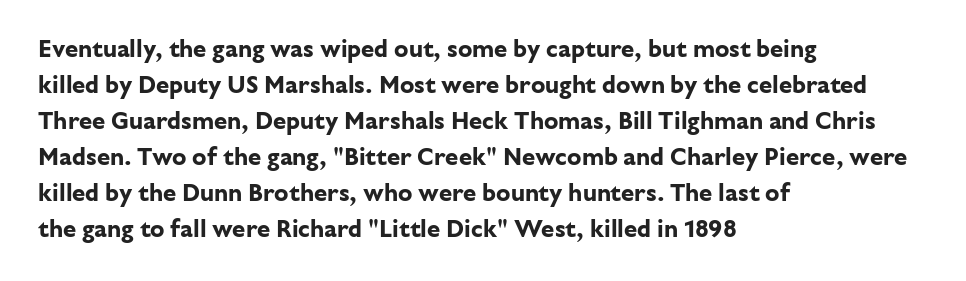
These lines are set flush left with a ragged right edge. Upright lettering throughout. Compared with typical body copy, the letter spacing here is the same. The line-height multiplier appears to be the usual default.
